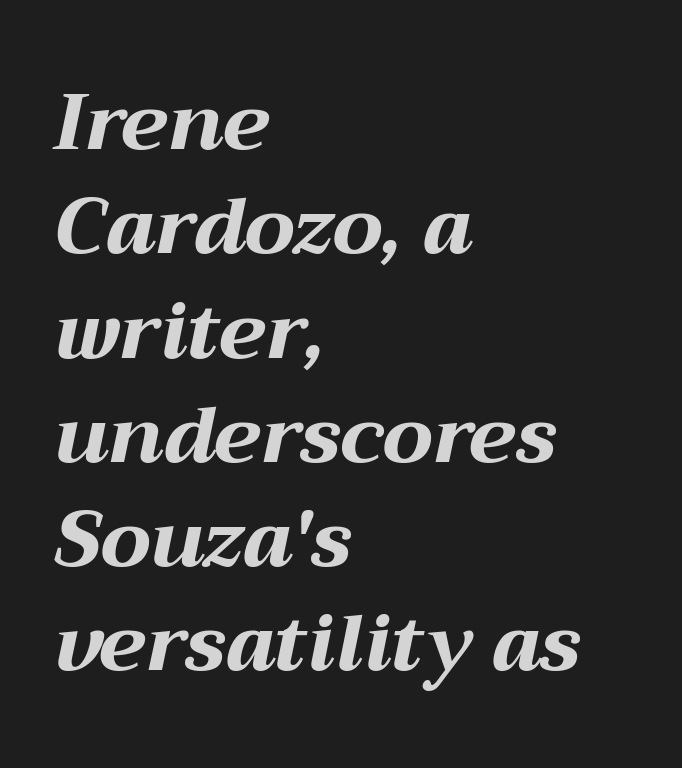
{"italic": "yes", "lean": "right", "slant_degrees": 12, "bold": "yes", "weight": "bold", "width": "wide", "stroke_contrast": "medium", "x_height": "medium", "monospaced": "no", "underline": "no", "align": "left", "line_spacing": "normal", "line_spacing_ratio": 1.32, "letter_spacing": "normal", "letter_spacing_em": 0.0, "glyph_px": 79}
